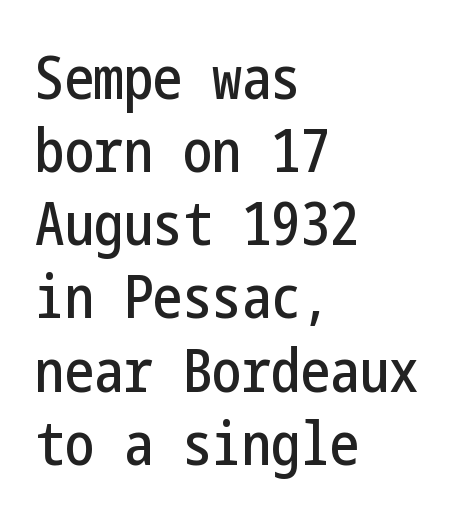
{"serif": "no", "italic": "no", "width": "condensed", "stroke_contrast": "low", "x_height": "medium", "underline": "no", "align": "left", "line_spacing_ratio": 1.24, "letter_spacing": "normal", "letter_spacing_em": 0.0, "glyph_px": 59}
